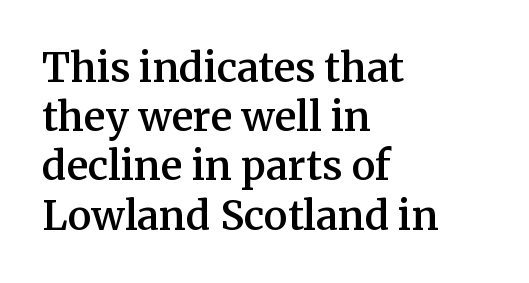
Q: Is the text bold? A: Semi-bold.
Q: Is the text italic (slanted)? A: No, it is upright.
Q: Is the typeface a serif or a sans-serif typeface? A: Serif.
Q: Is the text underlined? A: No.
Q: How is the paragraph aligned? A: Left-aligned.
Q: Is the spacing between letters normal or unusually wide? A: Normal.
Q: Width (condensed, normal, or wide)? A: Normal.
Q: Stroke contrast? A: Medium.
Q: x-height? A: Medium.
Q: Monospaced? A: No.
